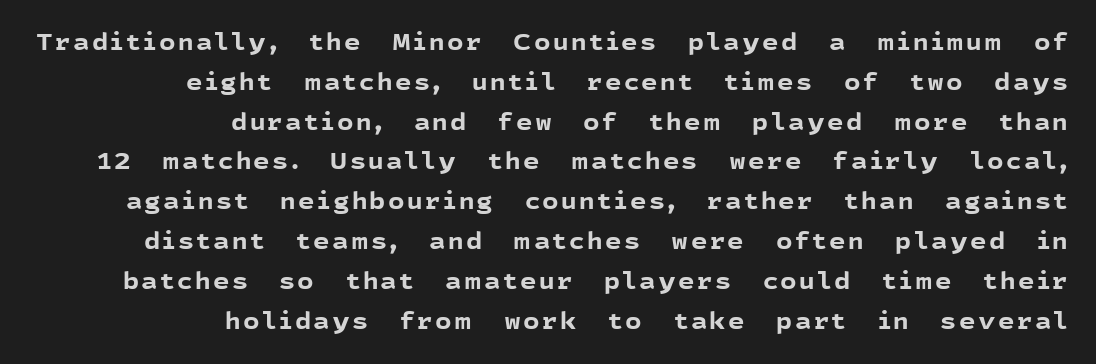
Q: Is the text bold? A: Yes.
Q: Is the text italic (slanted)? A: No, it is upright.
Q: Is the text underlined? A: No.
Q: How is the paragraph aligned? A: Right-aligned.
